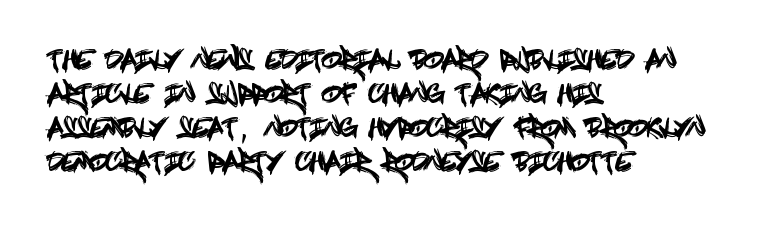
The passage is arranged the way most books set body copy — flush left. The rows are spaced the way most documents space them. The letterforms sit shoulder to shoulder at normal distance. Honestly, there is no underline to notice here at all.
